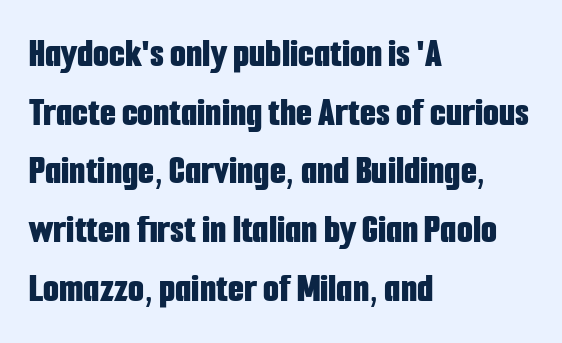
The image shows 41 px bold, condensed sans-serif type, upright; set left-aligned, normal line spacing (1.43x), normal letter spacing, not underlined; low stroke contrast and a medium x-height.
